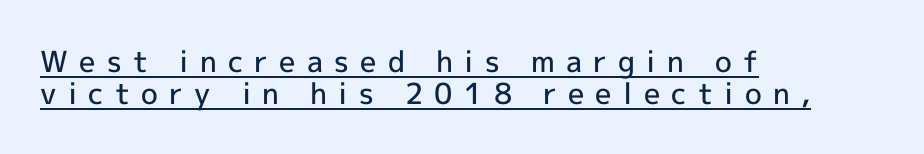
{"serif": "no", "italic": "no", "bold": "semi", "weight": "semibold", "width": "normal", "x_height": "medium", "monospaced": "no", "underline": "yes", "align": "left", "line_spacing": "tight", "line_spacing_ratio": 1.09, "letter_spacing": "wide", "letter_spacing_em": 0.39, "glyph_px": 29}
